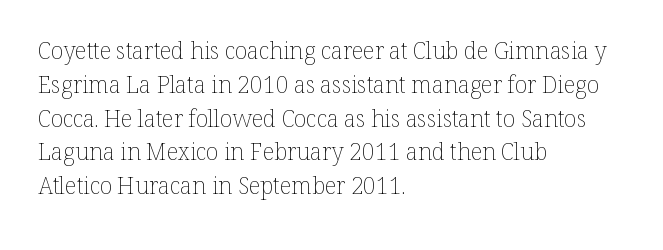
The image shows 23 px text type, upright; set left-aligned, normal line spacing (1.47x), normal letter spacing, not underlined.
